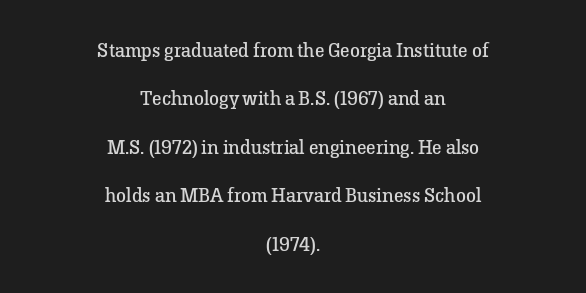
Italic: no, the glyphs are upright roman. The rag falls on both sides of this text block equally. Stroke thickness stays within the range of a standard reading face or lighter. Airy leading. The words here are not underlined.
